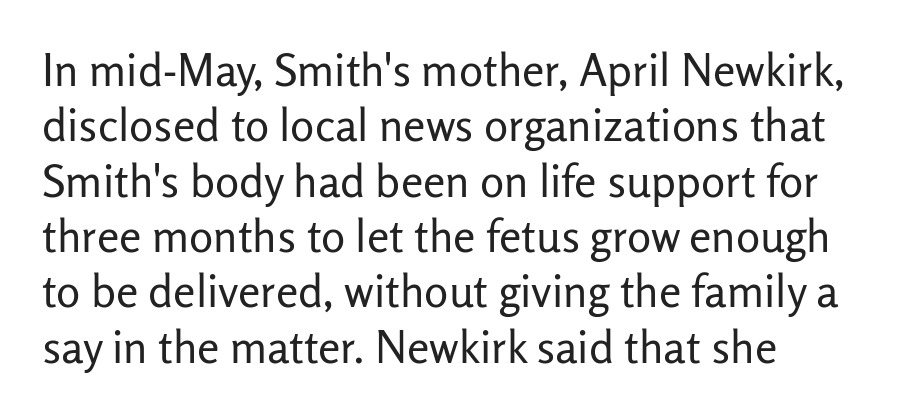
The weight would be labelled regular, book, light, or lighter still. Tracking value appears to be zero — textbook default spacing. Has an underline been added? It has not. Character widths vary here, with narrow letters taking less room than wide ones.
